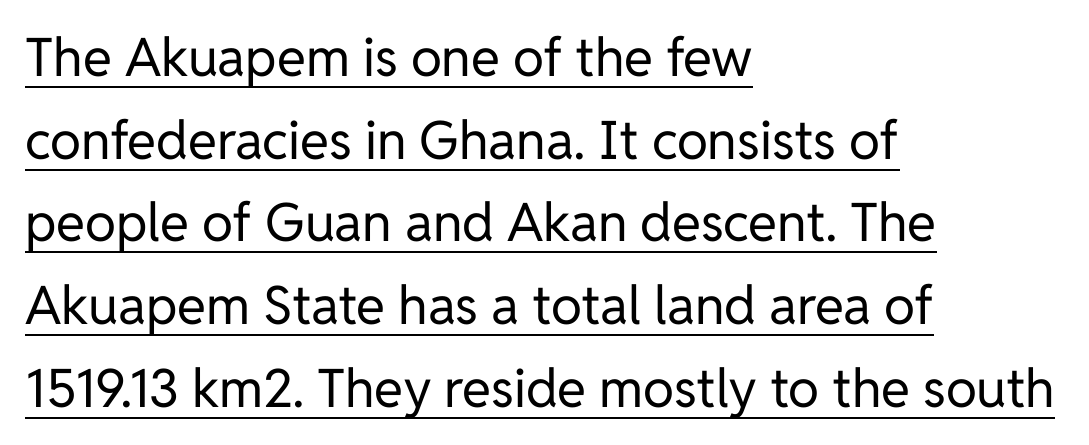
How are the letters spaced? Ordinarily, with no added tracking. Summary of weight: not heavy and not bold. The lines in this sample share a left origin and differ only in where they stop. Reading down the column, the eye jumps a familiar distance to each next line. Looks like regular typesetting: each glyph gets only the width it needs. I'd call this a sans setting — the letters go barefoot.
